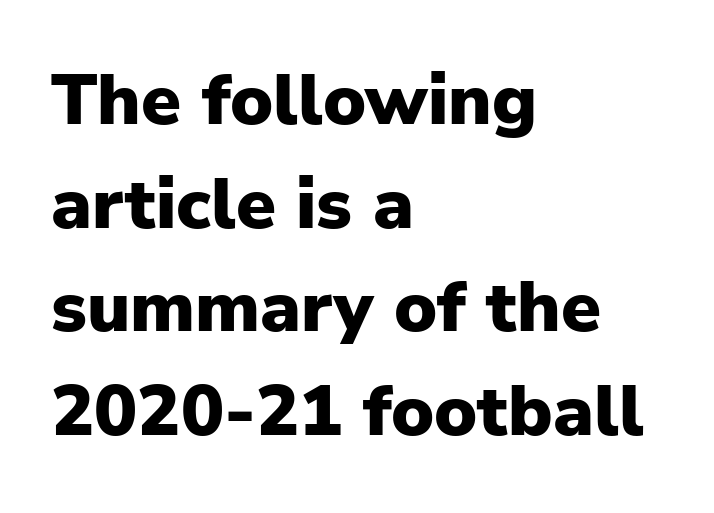
The image shows 72 px heavy sans-serif type, upright; set left-aligned, normal line spacing (1.44x), normal letter spacing, not underlined; low stroke contrast and a medium x-height.
